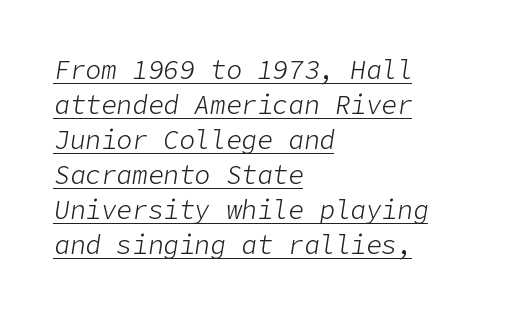
{"italic": "yes", "lean": "right", "slant_degrees": 9, "bold": "no", "underline": "yes", "align": "left", "line_spacing": "normal", "line_spacing_ratio": 1.35, "letter_spacing": "normal", "letter_spacing_em": 0.0, "glyph_px": 26}
